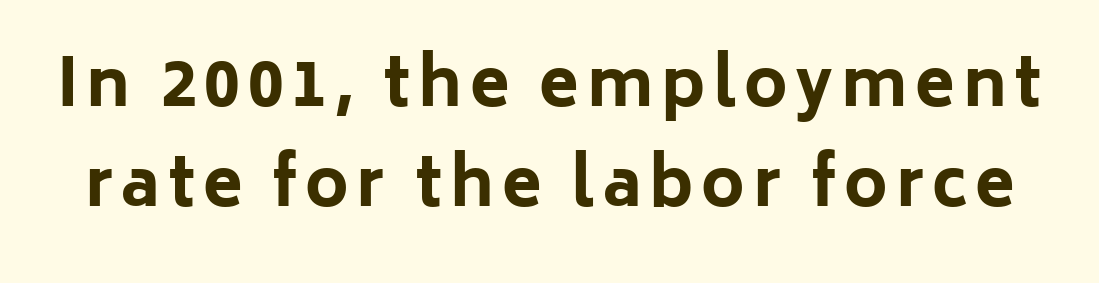
Q: Is the text bold? A: Yes.
Q: Is the text italic (slanted)? A: No, it is upright.
Q: Is the typeface a serif or a sans-serif typeface? A: Sans-serif.
Q: Is the text underlined? A: No.
Q: Is the spacing between lines tight, normal or loose? A: Normal.
Q: Width (condensed, normal, or wide)? A: Normal.
Q: Stroke contrast? A: Low.
Q: x-height? A: Medium.
Q: Monospaced? A: No.
